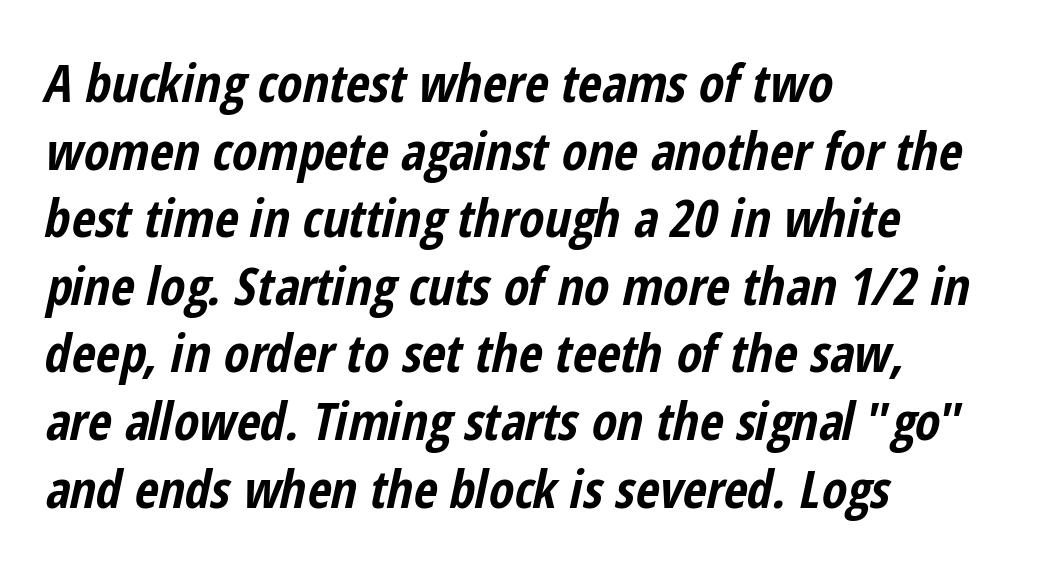
Proportional: the letters do not fall into vertical columns. Look at the tracking — it's just the regular setting, nothing added. Weight: bold. The rendering uses a moderate line-height, typical for paragraphs. Type without underlining. These lines stack with their left ends in a neat column.
